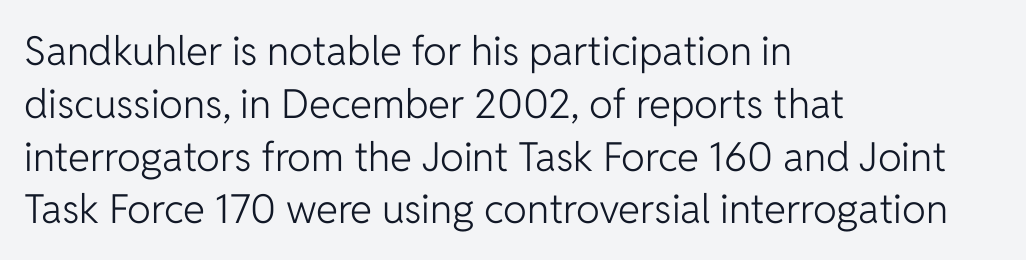
Q: Is the text bold? A: No.
Q: Is the text italic (slanted)? A: No, it is upright.
Q: Is the typeface a serif or a sans-serif typeface? A: Sans-serif.
Q: Is the text underlined? A: No.
Q: How is the paragraph aligned? A: Left-aligned.
Q: Is the spacing between letters normal or unusually wide? A: Normal.
Q: Is the spacing between lines tight, normal or loose? A: Normal.
Q: Width (condensed, normal, or wide)? A: Normal.
Q: Stroke contrast? A: Low.
Q: x-height? A: Medium.
Q: Monospaced? A: No.
